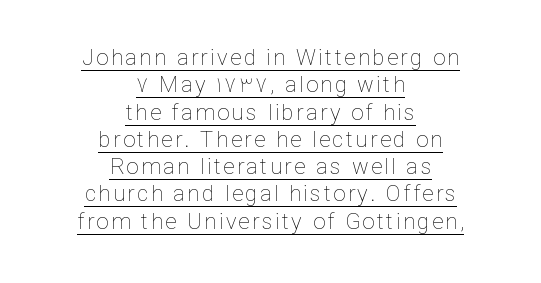
The lettering holds an erect, upright posture throughout. Like a heading marked for emphasis, these lines bear an underscore. Caption: multi-line text, centered on the measure. The strokes carry an ordinary text weight at most.
